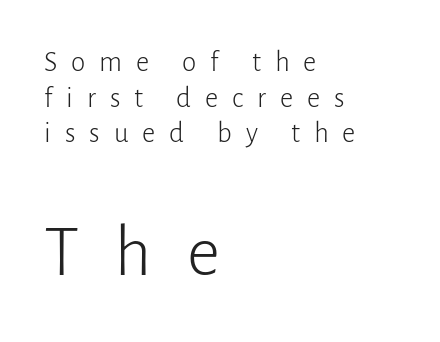
Q: Is the text bold? A: No.
Q: Is the text italic (slanted)? A: No, it is upright.
Q: Is the typeface a serif or a sans-serif typeface? A: Sans-serif.
Q: Is the text underlined? A: No.
Q: How is the paragraph aligned? A: Left-aligned.
Q: Is the spacing between letters normal or unusually wide? A: Unusually wide.
Q: Which block of text is set in a larger size, the first (top) or the second (bottom)? A: The second (bottom) one.
Q: Width (condensed, normal, or wide)? A: Normal.
Q: Stroke contrast? A: Low.
Q: x-height? A: Medium.
Q: Monospaced? A: No.
